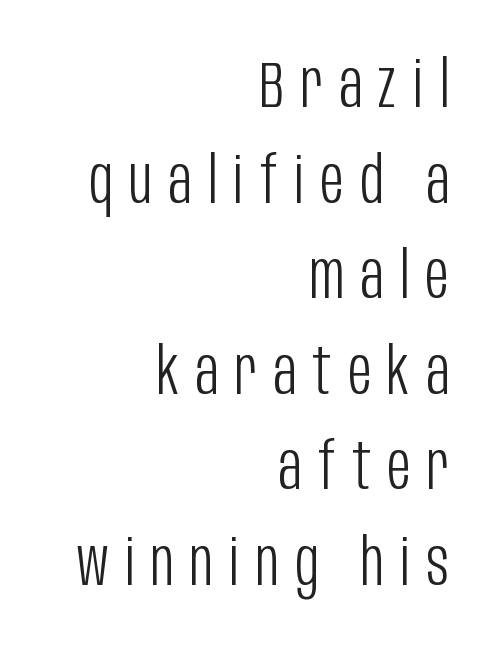
{"serif": "no", "italic": "no", "bold": "no", "weight": "light", "width": "condensed", "stroke_contrast": "low", "x_height": "large", "monospaced": "no", "underline": "no", "align": "right", "line_spacing": "normal", "line_spacing_ratio": 1.47, "letter_spacing": "wide", "letter_spacing_em": 0.25, "glyph_px": 65}
